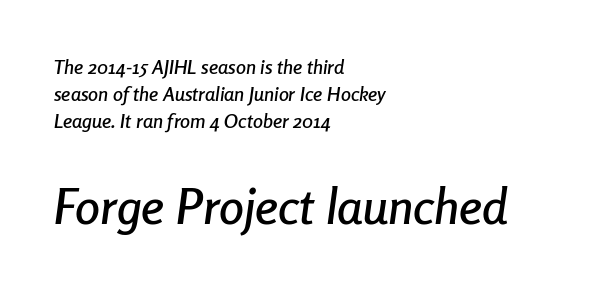
The image shows 50 px condensed type, italic (leaning right); set left-aligned, normal line spacing (1.35x), normal letter spacing, not underlined; the second (bottom) block is 2.5x larger; low stroke contrast and a medium x-height.
